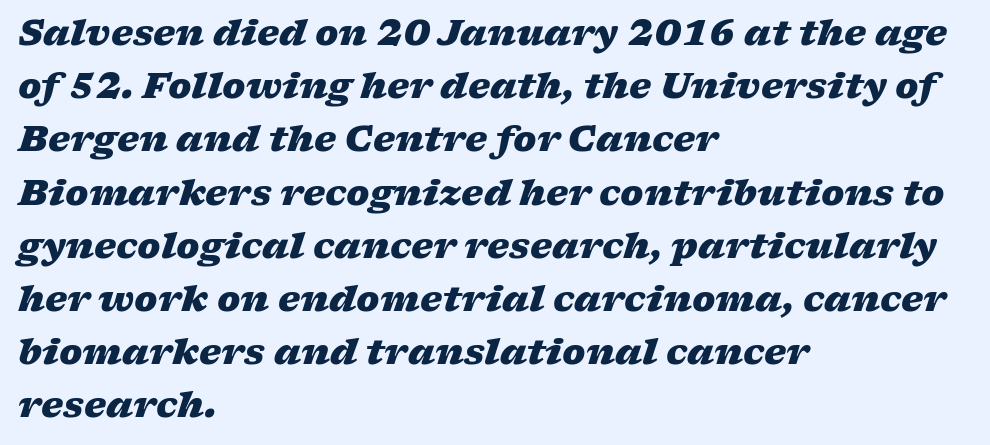
Honestly, the letter spacing is just normal — you wouldn't notice it. The letters advance in unequal steps, a hallmark of proportional type. If you drew a ruler down the left edge, every line would touch it. The vertical gap from one line to the next is medium. The letters are slanted; this is an italic face.
